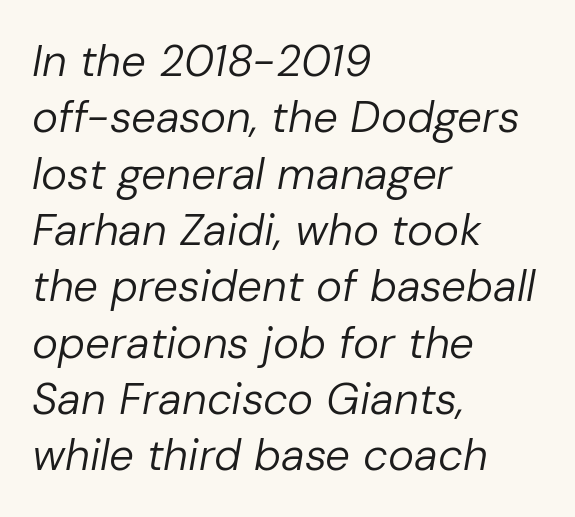
{"italic": "yes", "lean": "right", "slant_degrees": 10, "bold": "no", "weight": "regular", "width": "normal", "stroke_contrast": "low", "x_height": "medium", "monospaced": "no", "underline": "no", "align": "left", "line_spacing": "normal", "line_spacing_ratio": 1.28, "letter_spacing": "normal", "letter_spacing_em": 0.0, "glyph_px": 44}
